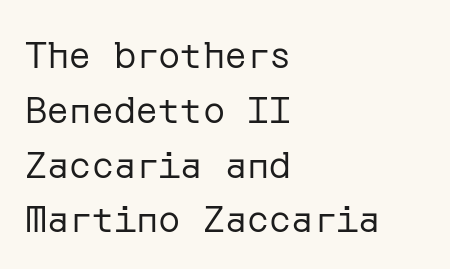
Serifs: no, the terminals of the letterforms are clean. Is the letter spacing exaggerated? No — it looks like the ordinary default. Posture: vertical. Clear beneath every line of the passage. Interline gaps are of average width in this sample. The lines are quadded left.
